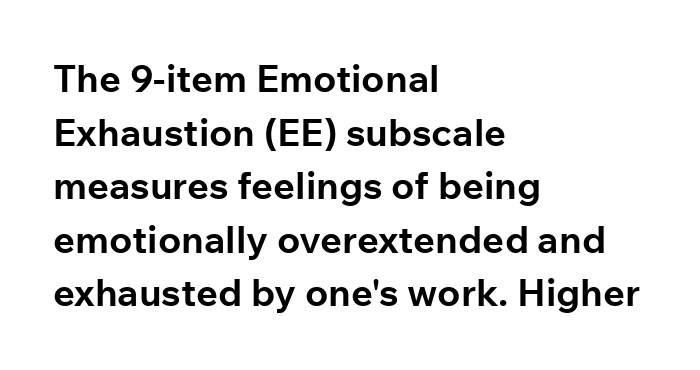
Q: Is the text bold? A: Yes.
Q: Is the text italic (slanted)? A: No, it is upright.
Q: Is the typeface a serif or a sans-serif typeface? A: Sans-serif.
Q: Is the text underlined? A: No.
Q: How is the paragraph aligned? A: Left-aligned.
Q: Is the spacing between letters normal or unusually wide? A: Normal.
Q: Is the spacing between lines tight, normal or loose? A: Normal.
Q: Width (condensed, normal, or wide)? A: Normal.
Q: Stroke contrast? A: Low.
Q: x-height? A: Medium.
Q: Monospaced? A: No.
